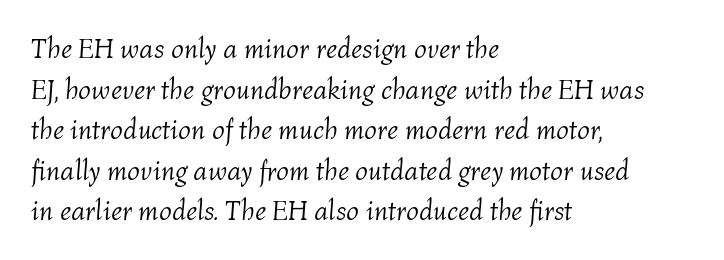
{"italic": "yes", "lean": "right", "slant_degrees": 4, "bold": "no", "weight": "light", "width": "normal", "stroke_contrast": "medium", "x_height": "medium", "monospaced": "no", "underline": "no", "align": "left", "line_spacing": "normal", "line_spacing_ratio": 1.45, "letter_spacing": "normal", "letter_spacing_em": 0.0, "glyph_px": 28}
